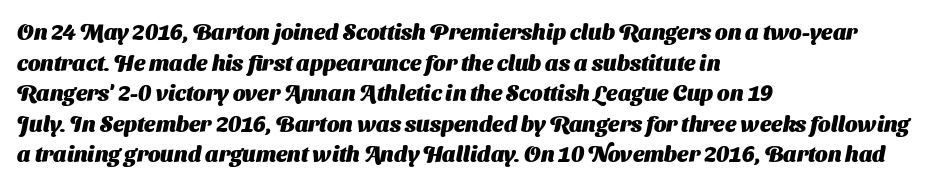
The image shows 22 px bold type; set left-aligned, normal line spacing (1.39x), normal letter spacing, not underlined.
